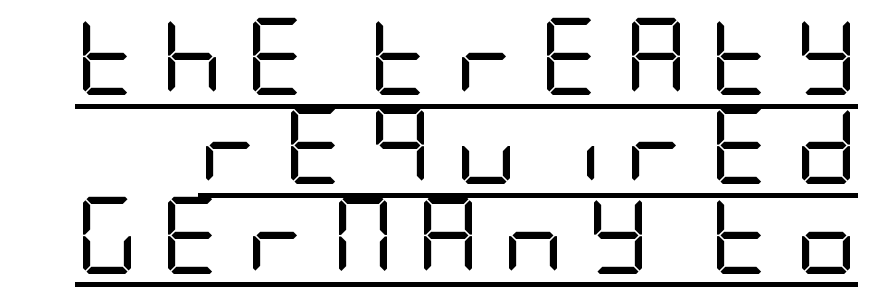
{"serif": "no", "italic": "no", "bold": "no", "weight": "regular", "width": "condensed", "stroke_contrast": "low", "x_height": "large", "underline": "yes", "line_spacing_ratio": 1.16, "letter_spacing": "wide", "letter_spacing_em": 0.29, "glyph_px": 77}
